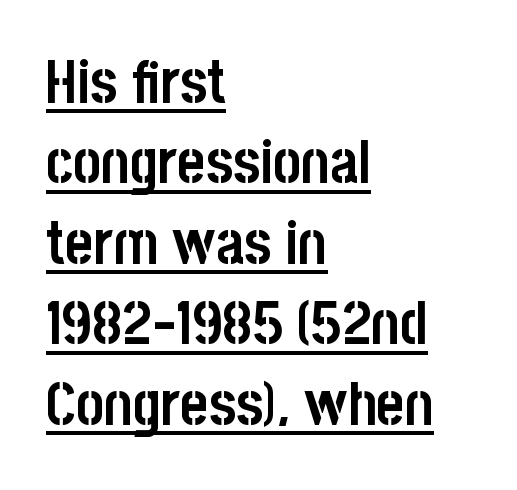
The image shows 60 px semibold, condensed sans-serif type, upright; set left-aligned, normal line spacing (1.34x), normal letter spacing, underlined; low stroke contrast and a large x-height.
